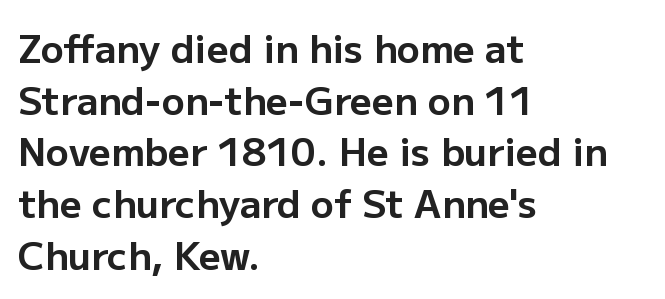
Q: Is the text bold? A: Yes.
Q: Is the text italic (slanted)? A: No, it is upright.
Q: Is the typeface a serif or a sans-serif typeface? A: Sans-serif.
Q: Is the text underlined? A: No.
Q: How is the paragraph aligned? A: Left-aligned.
Q: Is the spacing between letters normal or unusually wide? A: Normal.
Q: Is the spacing between lines tight, normal or loose? A: Normal.
Q: Width (condensed, normal, or wide)? A: Normal.
Q: Stroke contrast? A: Low.
Q: x-height? A: Medium.
Q: Monospaced? A: No.
